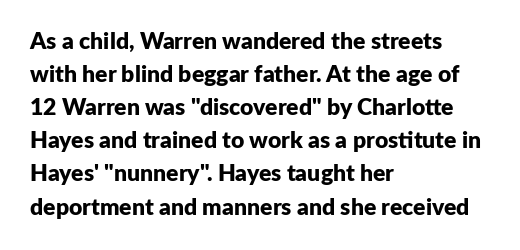
{"italic": "no", "bold": "yes", "underline": "no", "align": "left", "line_spacing": "normal", "line_spacing_ratio": 1.44, "letter_spacing": "normal", "letter_spacing_em": 0.0, "glyph_px": 23}
